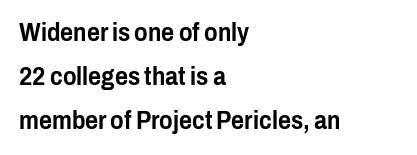
The lines in this sample share a left origin and differ only in where they stop. Only glyphs here, with clear space below each row. Does extra space separate the letters? No, they use regular spacing. When letters stand straight like this, we call the style roman or upright.
